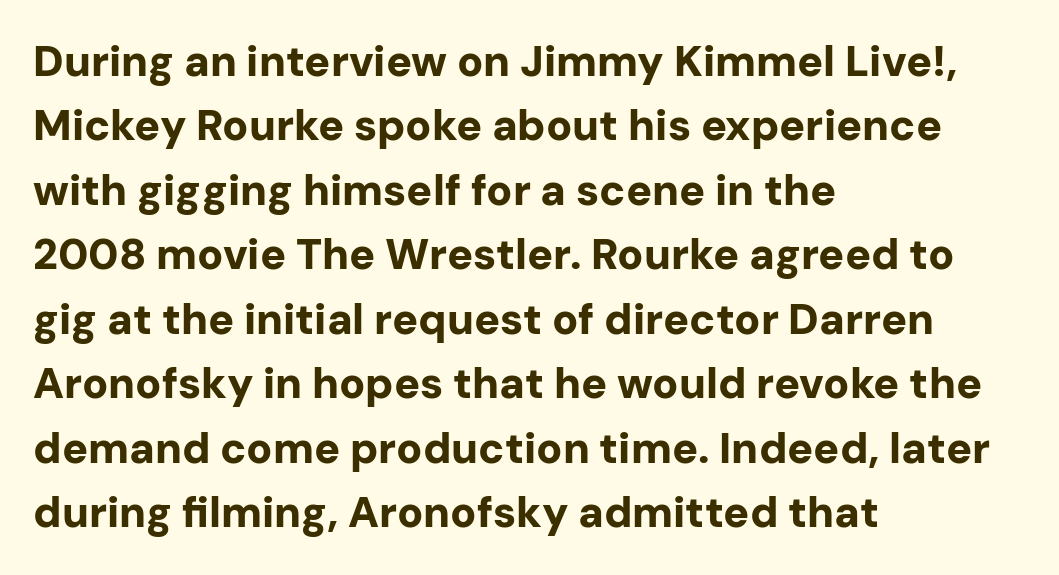
The image shows 43 px bold sans-serif type, upright; set left-aligned, normal line spacing (1.5x), normal letter spacing, not underlined; low stroke contrast and a medium x-height.
